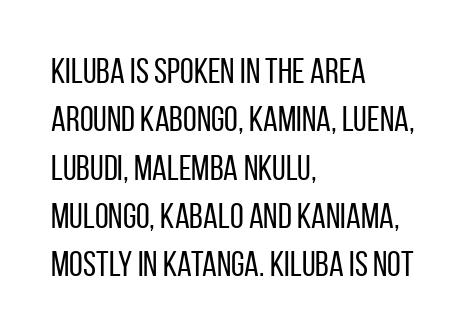
Q: Is the text bold? A: No.
Q: Is the text italic (slanted)? A: No, it is upright.
Q: Is the typeface a serif or a sans-serif typeface? A: Sans-serif.
Q: Is the text underlined? A: No.
Q: How is the paragraph aligned? A: Left-aligned.
Q: Is the spacing between letters normal or unusually wide? A: Normal.
Q: Is the spacing between lines tight, normal or loose? A: Normal.
Q: Width (condensed, normal, or wide)? A: Condensed.
Q: Stroke contrast? A: Low.
Q: x-height? A: Large.
Q: Monospaced? A: No.
